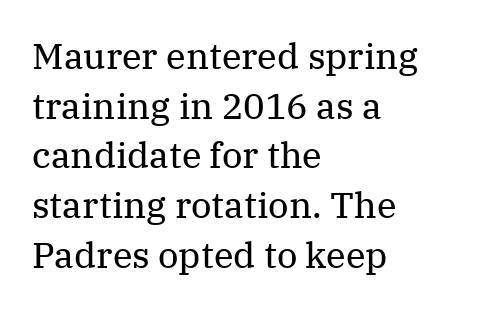
{"serif": "yes", "italic": "no", "bold": "no", "weight": "regular", "width": "normal", "stroke_contrast": "medium", "x_height": "medium", "monospaced": "no", "underline": "no", "align": "left", "line_spacing": "normal", "line_spacing_ratio": 1.38, "letter_spacing": "normal", "letter_spacing_em": 0.0, "glyph_px": 36}
